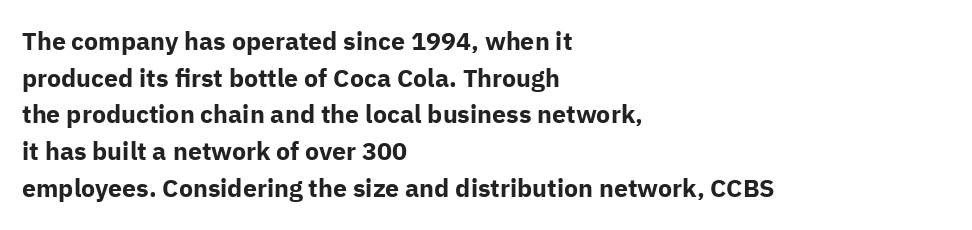
Q: Is the text bold? A: Yes.
Q: Is the text italic (slanted)? A: No, it is upright.
Q: Is the text underlined? A: No.
Q: How is the paragraph aligned? A: Left-aligned.
Q: Is the spacing between letters normal or unusually wide? A: Normal.
Q: Is the spacing between lines tight, normal or loose? A: Normal.
